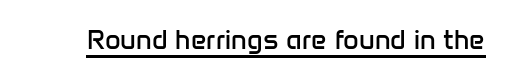
{"italic": "no", "bold": "no", "underline": "yes", "letter_spacing": "normal", "letter_spacing_em": 0.0, "glyph_px": 27}
